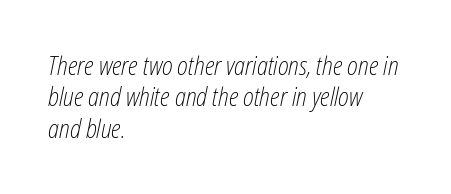
No word sits above an underline. On a weight scale, this lands at 450 or below. Italic: yes, the glyphs are oblique. Leading: standard. Each word holds together tightly as a unit, with standard inter-letter gaps.
